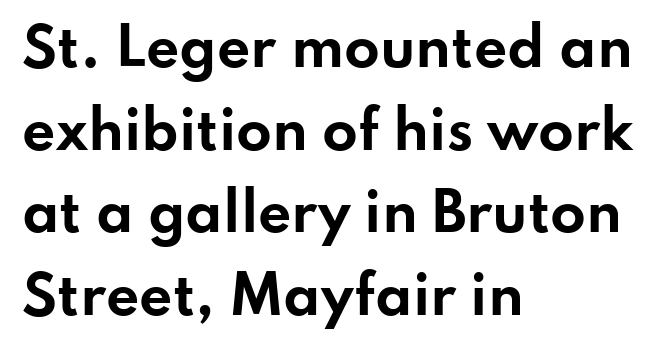
The image shows 52 px bold, wide sans-serif type, upright; set left-aligned, normal line spacing (1.59x), normal letter spacing, not underlined; low stroke contrast and a small x-height.
